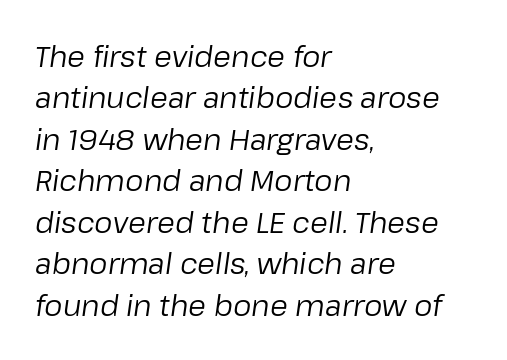
{"italic": "yes", "lean": "right", "slant_degrees": 8, "bold": "no", "weight": "regular", "width": "normal", "stroke_contrast": "low", "x_height": "medium", "monospaced": "no", "underline": "no", "align": "left", "line_spacing": "normal", "line_spacing_ratio": 1.43, "letter_spacing": "normal", "letter_spacing_em": 0.0, "glyph_px": 29}
